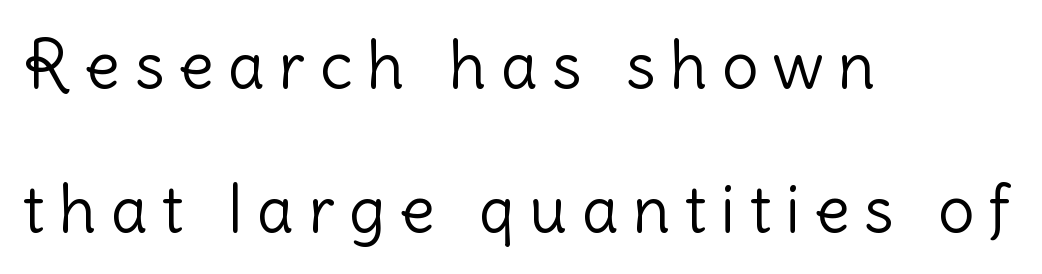
The image shows 65 px light sans-serif type, upright; set left-aligned, loose line spacing (2.22x), unusually wide letter spacing (+0.22 em), not underlined; low stroke contrast and a medium x-height.
